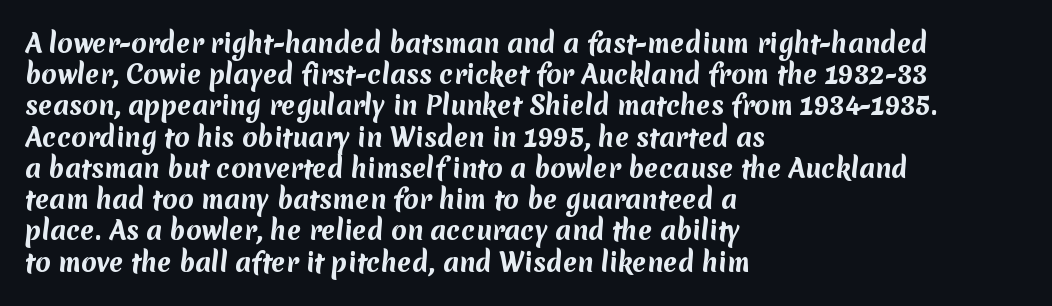
The image shows 25 px bold type; set left-aligned, normal line spacing (1.25x), normal letter spacing, not underlined.
